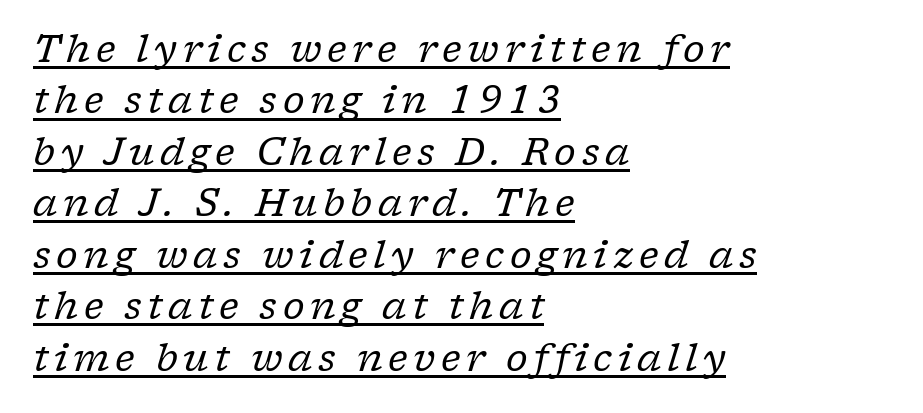
{"serif": "yes", "italic": "yes", "lean": "right", "slant_degrees": 17, "bold": "no", "weight": "regular", "width": "normal", "stroke_contrast": "low", "x_height": "medium", "monospaced": "no", "underline": "yes", "align": "left", "line_spacing": "normal", "line_spacing_ratio": 1.39, "glyph_px": 37}
